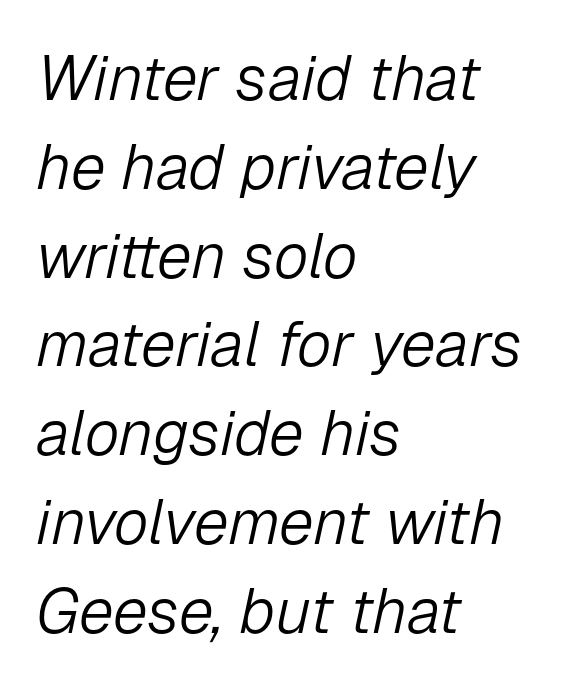
The image shows 63 px light type, italic (leaning right); set left-aligned, normal line spacing (1.41x), normal letter spacing, not underlined; low stroke contrast and a medium x-height.
